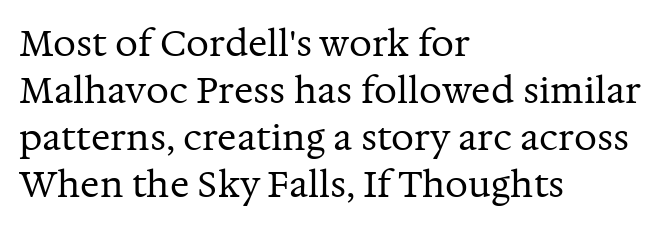
{"serif": "yes", "italic": "no", "bold": "no", "weight": "regular", "width": "normal", "stroke_contrast": "medium", "x_height": "medium", "monospaced": "no", "underline": "no", "align": "left", "line_spacing": "normal", "line_spacing_ratio": 1.31, "letter_spacing": "normal", "letter_spacing_em": 0.0, "glyph_px": 36}
